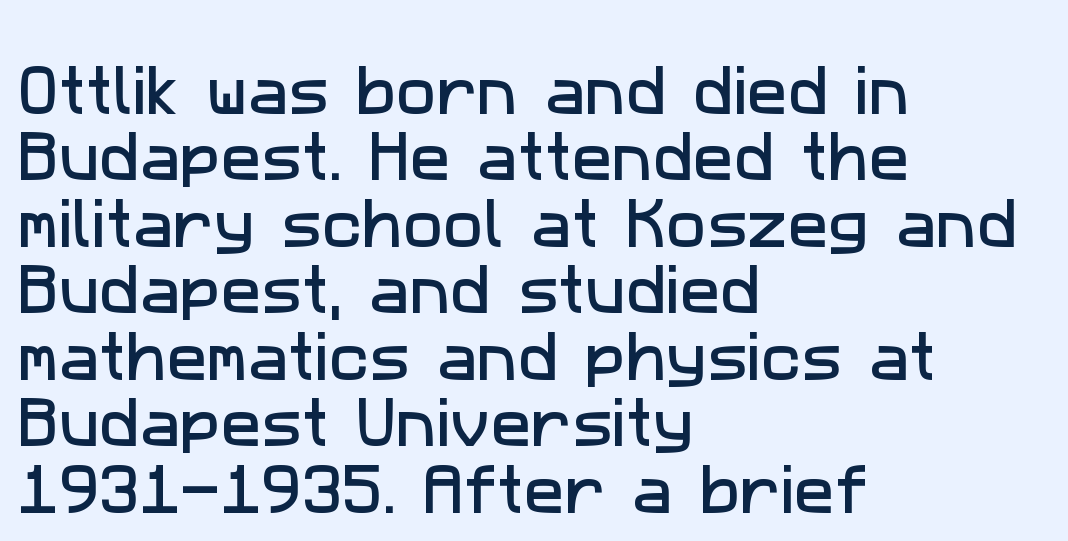
The image shows 54 px sans-serif type; set left-aligned, line spacing 1.23x, normal letter spacing, not underlined; low stroke contrast and a medium x-height.
